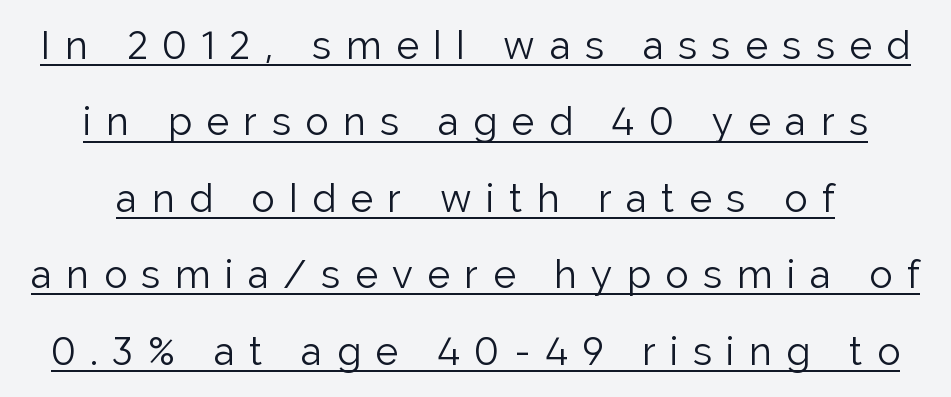
The image shows 39 px light sans-serif type, upright; set loose line spacing (1.96x), unusually wide letter spacing (+0.37 em), underlined; low stroke contrast and a medium x-height.
